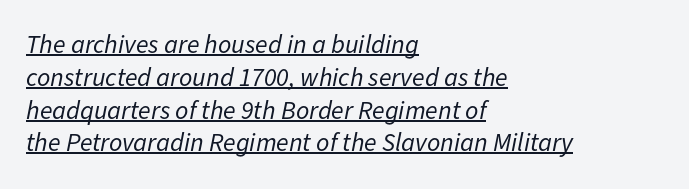
Q: Is the text bold? A: No.
Q: Is the text italic (slanted)? A: Yes, it leans right by about 11 degrees.
Q: Is the text underlined? A: Yes.
Q: How is the paragraph aligned? A: Left-aligned.
Q: Is the spacing between letters normal or unusually wide? A: Normal.
Q: Is the spacing between lines tight, normal or loose? A: Normal.
